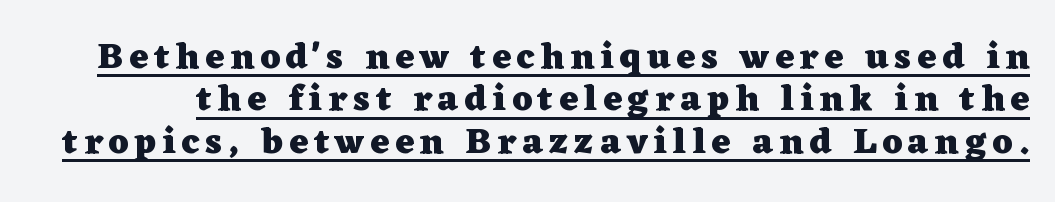
The image shows 36 px heavy, wide serif type, upright; set line spacing 1.18x, underlined; low stroke contrast and a medium x-height.
